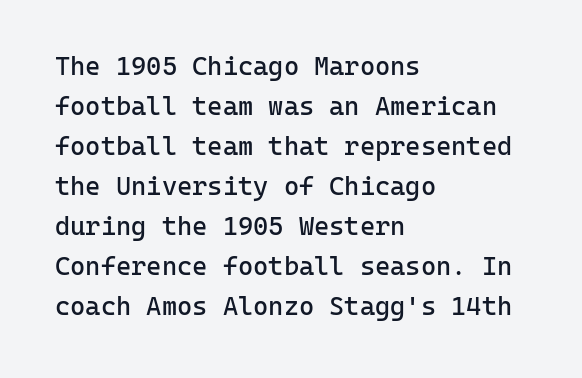
{"italic": "no", "bold": "no", "underline": "no", "align": "left", "line_spacing": "normal", "line_spacing_ratio": 1.54, "letter_spacing": "normal", "letter_spacing_em": 0.0, "glyph_px": 26}
